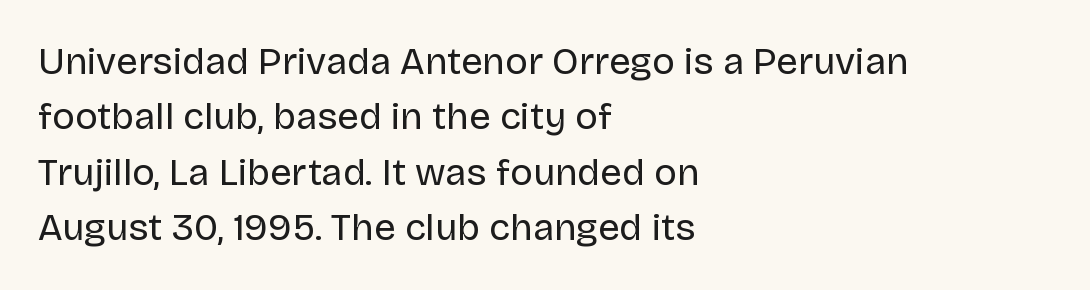
{"serif": "no", "italic": "no", "bold": "no", "weight": "regular", "width": "normal", "stroke_contrast": "low", "x_height": "large", "monospaced": "no", "underline": "no", "align": "left", "line_spacing": "normal", "line_spacing_ratio": 1.46, "letter_spacing": "normal", "letter_spacing_em": 0.0, "glyph_px": 38}
